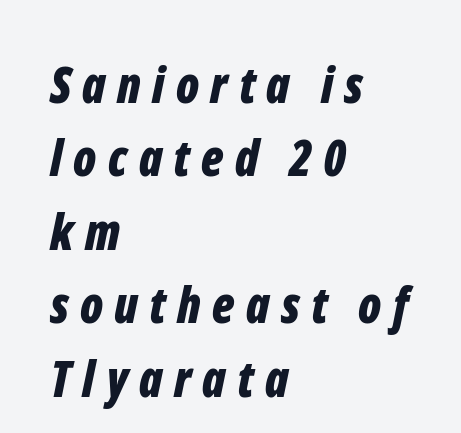
The image shows 49 px bold, condensed type, italic (leaning right); set left-aligned, normal line spacing (1.5x), unusually wide letter spacing (+0.23 em), not underlined; low stroke contrast and a medium x-height.
